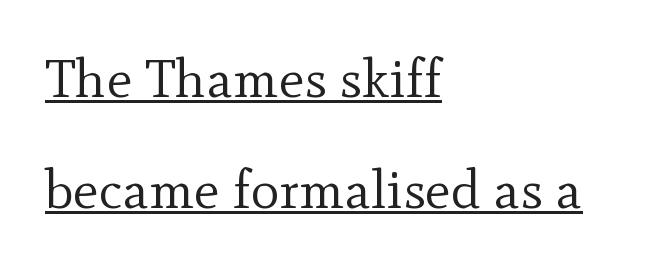
You could not count columns in this text — the font is proportionally spaced. Looks like someone drew a line under every word here. This sample trades compactness for vertical openness between lines. These lines are composed in type with serifs. What stands out about the letter spacing? Nothing — it is the standard amount. Layout note: lines flush left.
